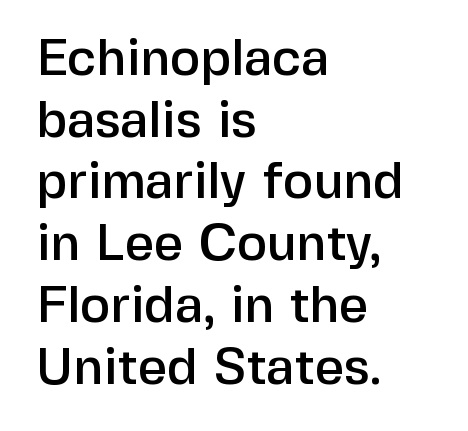
This sample has the flowing, uneven cadence of proportional lettering. The letters carry no serifs — their stems end cleanly without finishing strokes. The typesetter chose a ragged-right arrangement here. Do the letters lean? They stand straight. Spacing between characters is what you'd get straight out of the box.
